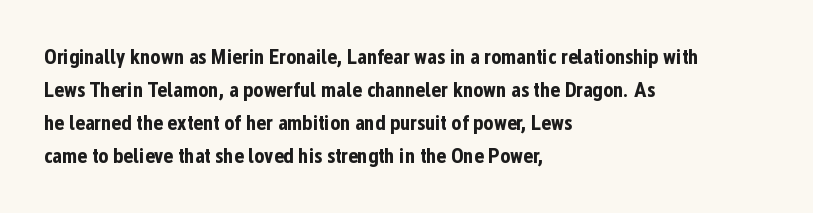
The image shows 21 px bold type, upright; set left-aligned, normal line spacing (1.57x), normal letter spacing, not underlined.
